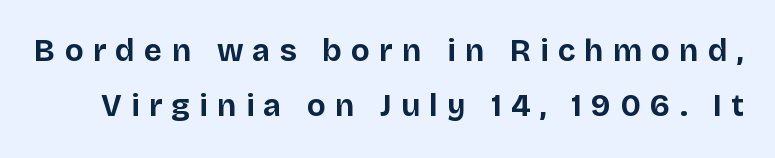
Q: Is the text bold? A: Yes.
Q: Is the text italic (slanted)? A: No, it is upright.
Q: Is the typeface a serif or a sans-serif typeface? A: Sans-serif.
Q: Is the text underlined? A: No.
Q: Is the spacing between letters normal or unusually wide? A: Unusually wide.
Q: Width (condensed, normal, or wide)? A: Normal.
Q: Stroke contrast? A: Low.
Q: x-height? A: Large.
Q: Monospaced? A: No.
